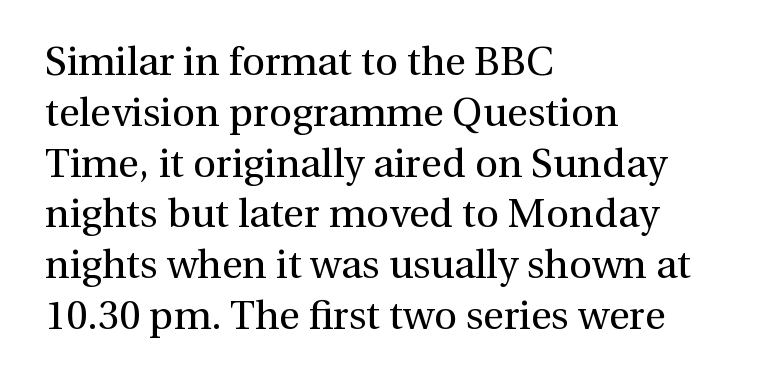
No italicization has been applied; the sample stays upright. The area under the type is left untouched. This reads as an unemphasized weight, regular at the heaviest. The font family rendered here belongs to the serif group. Nothing unusual about the tracking: characters are spaced as the font intends. In terms of leading, this rendering sits right in the middle.
